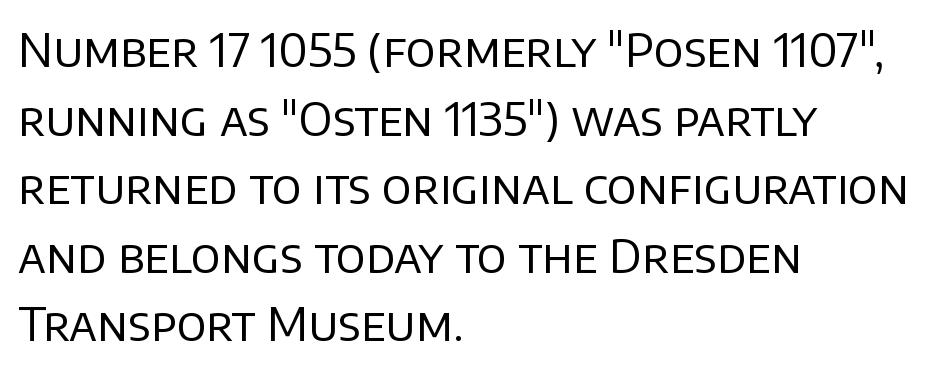
{"serif": "no", "italic": "no", "bold": "no", "weight": "regular", "width": "normal", "stroke_contrast": "low", "x_height": "large", "monospaced": "no", "underline": "no", "align": "left", "line_spacing": "normal", "line_spacing_ratio": 1.46, "letter_spacing": "normal", "letter_spacing_em": 0.0, "glyph_px": 47}
